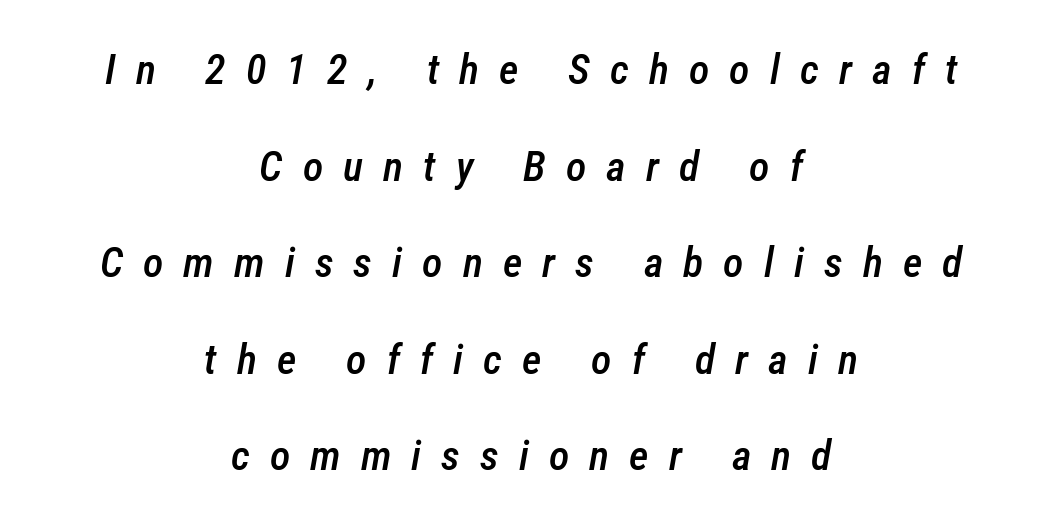
The image shows 42 px semibold, condensed type, italic (leaning right); set centered, loose line spacing (2.3x), unusually wide letter spacing (+0.48 em), not underlined; low stroke contrast and a medium x-height.
